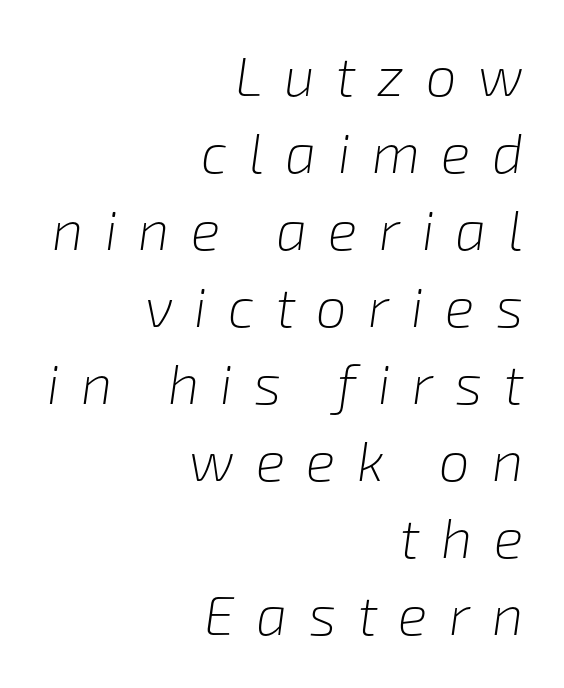
Looks like regular typesetting: each glyph gets only the width it needs. Each stroke keeps to a modest, everyday thickness or less. Whoever set this chose a conventional vertical rhythm. The lines are quadded right. The tracking jumps out immediately: characters are airy and widely separated. The lettering tilts uniformly, giving the passage an italic look.
